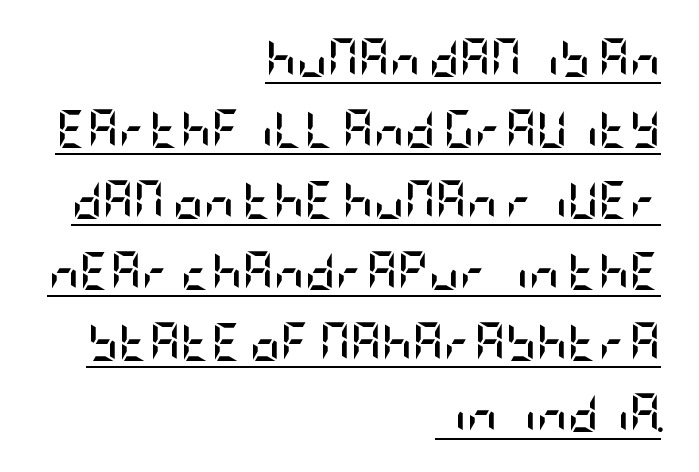
{"serif": "no", "italic": "no", "bold": "yes", "weight": "semibold", "width": "condensed", "stroke_contrast": "low", "x_height": "large", "underline": "yes", "align": "right", "line_spacing_ratio": 1.87, "letter_spacing": "normal", "letter_spacing_em": 0.0, "glyph_px": 38}
